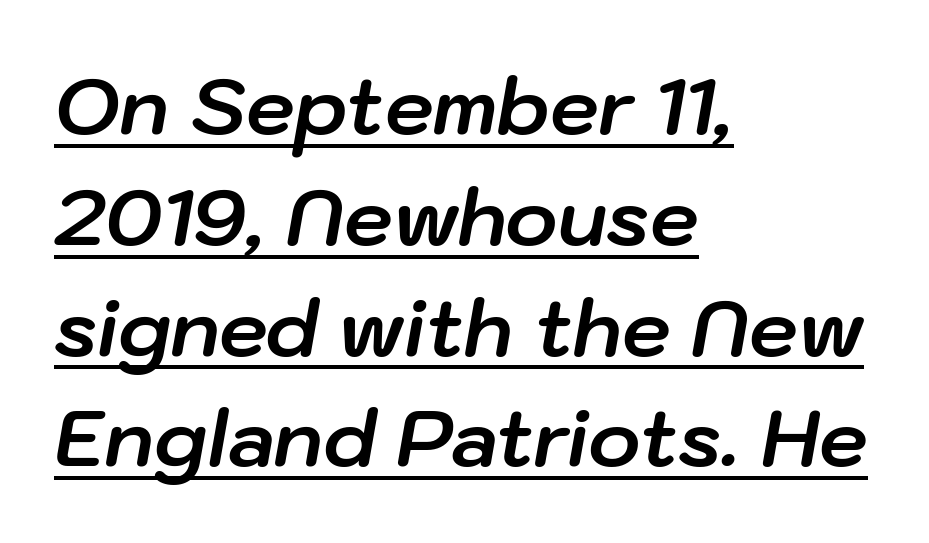
Q: Is the text bold? A: Yes.
Q: Is the text italic (slanted)? A: Yes, it leans right by about 10 degrees.
Q: Is the text underlined? A: Yes.
Q: How is the paragraph aligned? A: Left-aligned.
Q: Is the spacing between letters normal or unusually wide? A: Normal.
Q: Is the spacing between lines tight, normal or loose? A: Normal.
Q: Width (condensed, normal, or wide)? A: Normal.
Q: Stroke contrast? A: Low.
Q: x-height? A: Medium.
Q: Monospaced? A: No.
